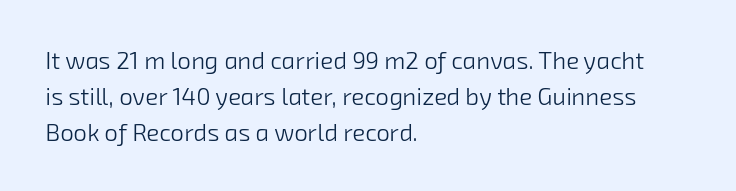
Q: Is the text bold? A: No.
Q: Is the text underlined? A: No.
Q: How is the paragraph aligned? A: Left-aligned.
Q: Is the spacing between letters normal or unusually wide? A: Normal.
Q: Is the spacing between lines tight, normal or loose? A: Normal.
